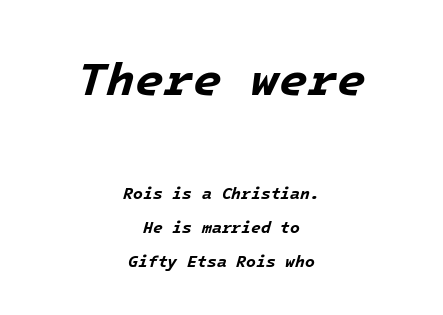
The image shows 47 px bold type, italic (leaning right); set centered, loose line spacing (2.13x), normal letter spacing, not underlined; the first (top) block is 2.94x larger; low stroke contrast and a medium x-height.
